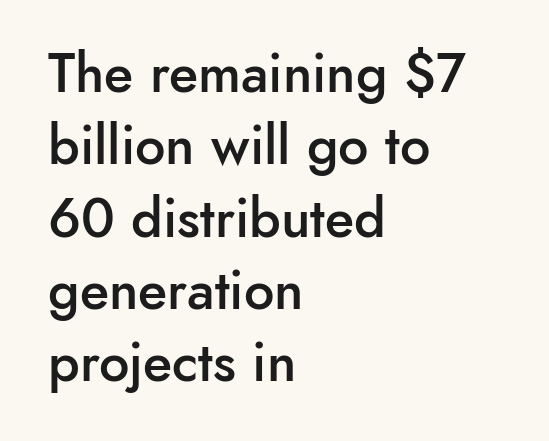
The image shows 54 px semibold sans-serif type, upright; set left-aligned, normal line spacing (1.34x), normal letter spacing, not underlined; low stroke contrast and a small x-height.
